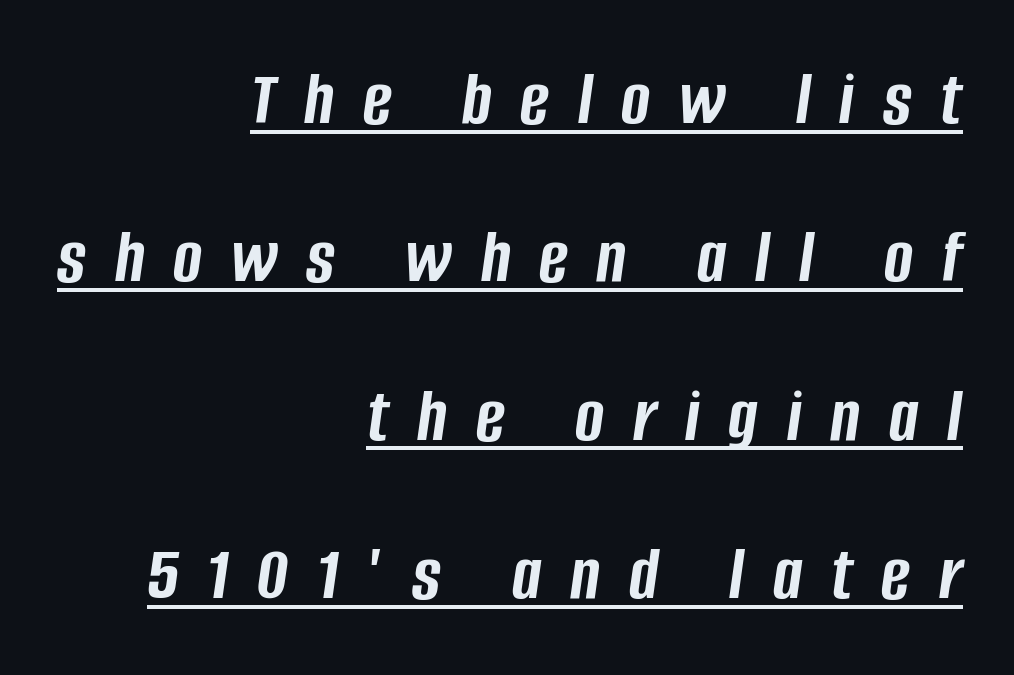
{"italic": "yes", "lean": "right", "slant_degrees": 8, "bold": "yes", "weight": "semibold", "width": "condensed", "stroke_contrast": "low", "x_height": "large", "monospaced": "no", "underline": "yes", "align": "right", "line_spacing": "loose", "line_spacing_ratio": 2.03, "letter_spacing": "wide", "letter_spacing_em": 0.37, "glyph_px": 78}
